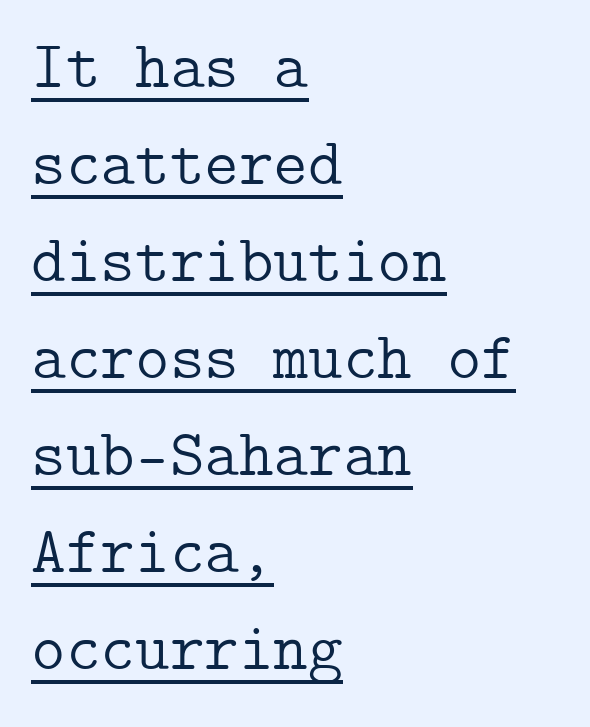
Line beginnings align vertically; line endings do not. What kind of face is this? One with serifs. The specimen reads as upright at a glance. Inter-character spacing is left at the font's built-in metrics. Vertically, the passage feels balanced, rows spaced as you'd expect.
